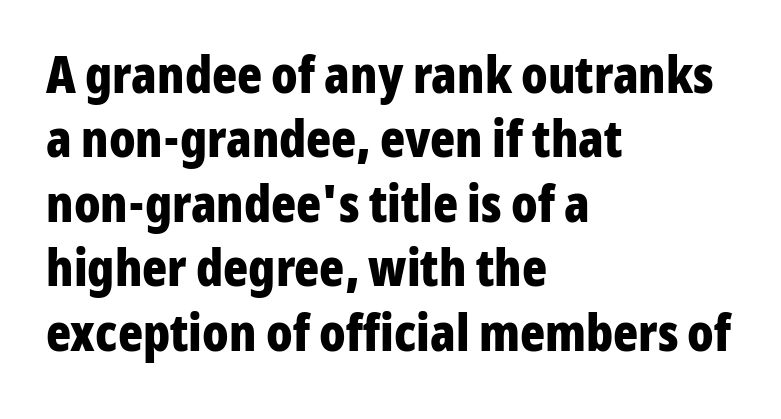
The rendering keeps characters at their native spacing. Are there feet on the stems? There aren't — it's a sans. A student would call this left alignment; a typographer would say flush left, rag right. This rendering features lettering with no underline. The rendering uses a bold face; every stroke is thick and dark. Tall strokes in this sample are plumb rather than angled.
